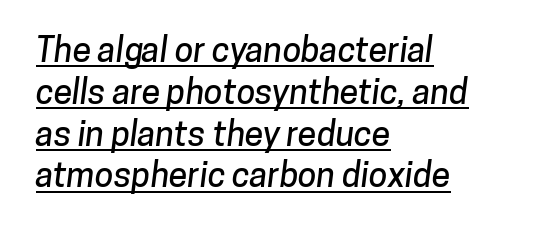
{"serif": "no", "width": "normal", "stroke_contrast": "low", "x_height": "medium", "monospaced": "no", "underline": "yes", "align": "left", "line_spacing_ratio": 1.23, "letter_spacing": "normal", "letter_spacing_em": 0.0, "glyph_px": 34}
